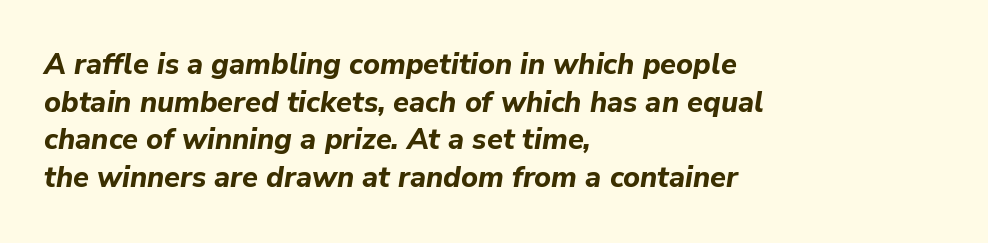
The image shows 29 px bold type, italic (leaning right); set left-aligned, normal line spacing (1.3x), normal letter spacing, not underlined; low stroke contrast and a medium x-height.
